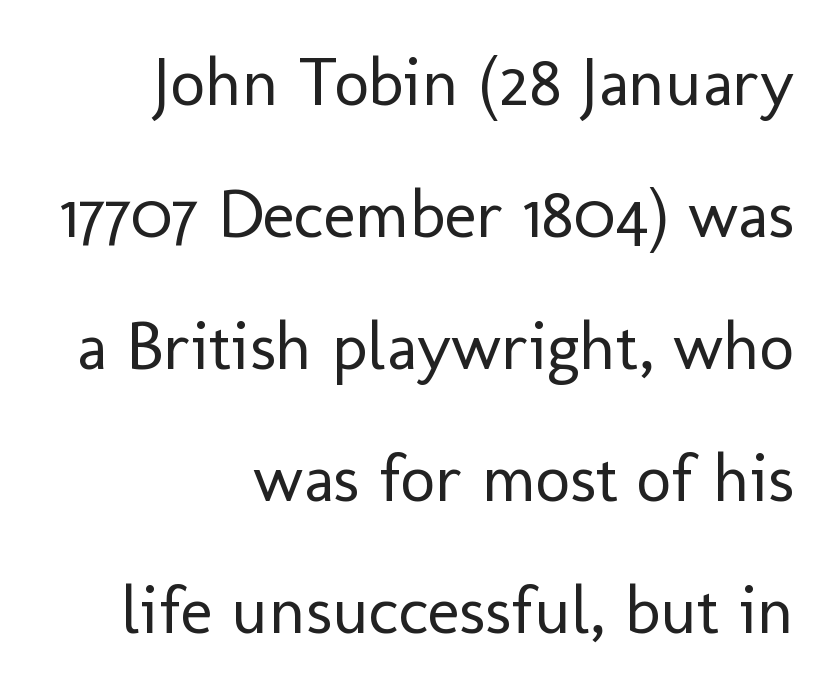
Q: Is the text bold? A: No.
Q: Is the text italic (slanted)? A: No, it is upright.
Q: Is the typeface a serif or a sans-serif typeface? A: Sans-serif.
Q: Is the text underlined? A: No.
Q: How is the paragraph aligned? A: Right-aligned.
Q: Is the spacing between letters normal or unusually wide? A: Normal.
Q: Is the spacing between lines tight, normal or loose? A: Loose.
Q: Width (condensed, normal, or wide)? A: Normal.
Q: Stroke contrast? A: Low.
Q: x-height? A: Medium.
Q: Monospaced? A: No.
